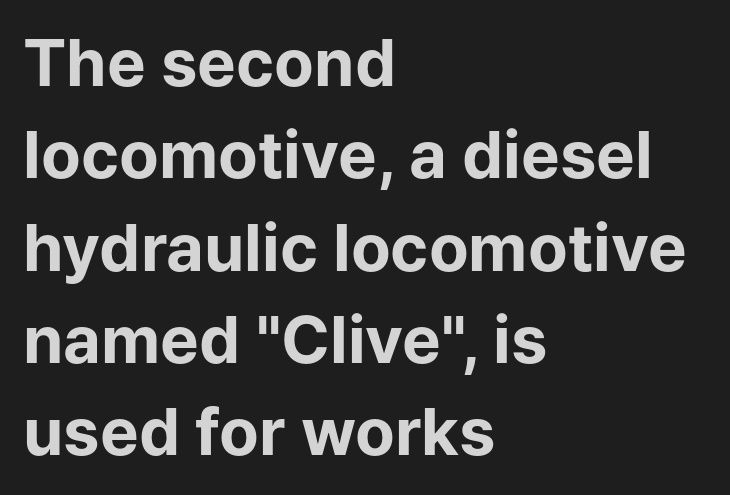
{"serif": "no", "italic": "no", "bold": "yes", "weight": "bold", "width": "normal", "stroke_contrast": "low", "x_height": "medium", "monospaced": "no", "underline": "no", "align": "left", "line_spacing": "normal", "line_spacing_ratio": 1.42, "letter_spacing": "normal", "letter_spacing_em": 0.0, "glyph_px": 65}
